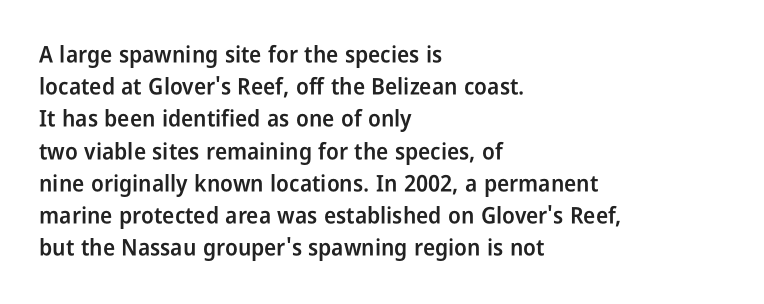
{"italic": "no", "bold": "semi", "underline": "no", "align": "left", "line_spacing": "normal", "line_spacing_ratio": 1.4, "letter_spacing": "normal", "letter_spacing_em": 0.0, "glyph_px": 23}
